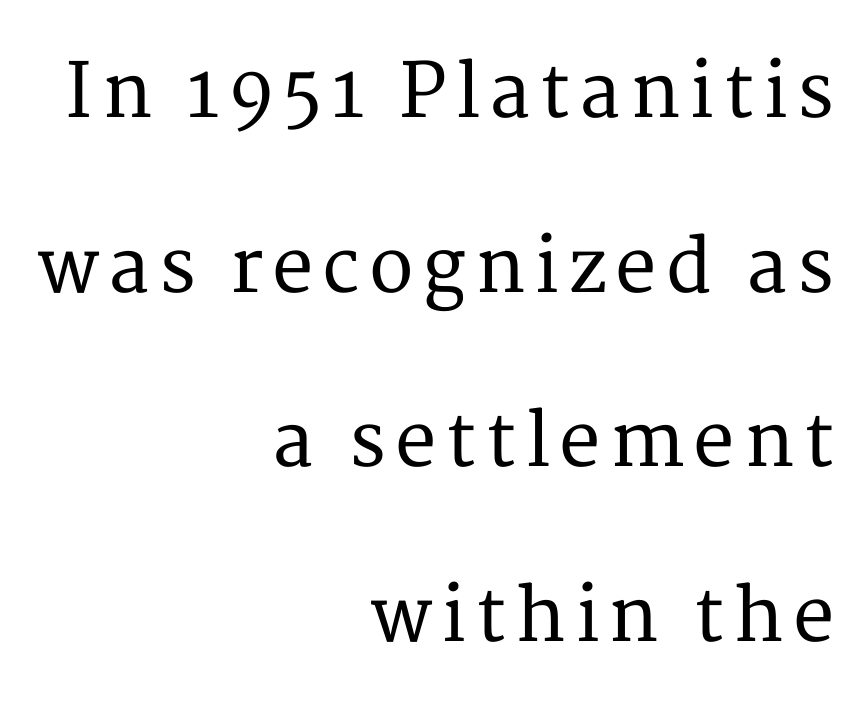
The image shows 74 px serif type, upright; set right-aligned, loose line spacing (2.36x), not underlined; medium stroke contrast and a medium x-height.
